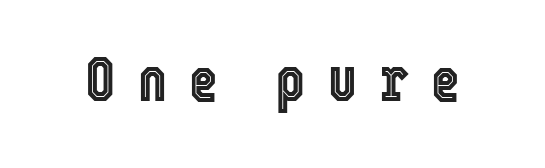
The image shows 62 px condensed type, upright; set unusually wide letter spacing (+0.36 em), not underlined; a medium x-height.
